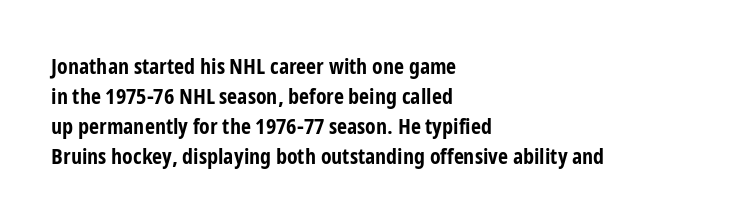
{"italic": "no", "bold": "yes", "underline": "no", "align": "left", "line_spacing": "normal", "line_spacing_ratio": 1.36, "letter_spacing": "normal", "letter_spacing_em": 0.0, "glyph_px": 22}
